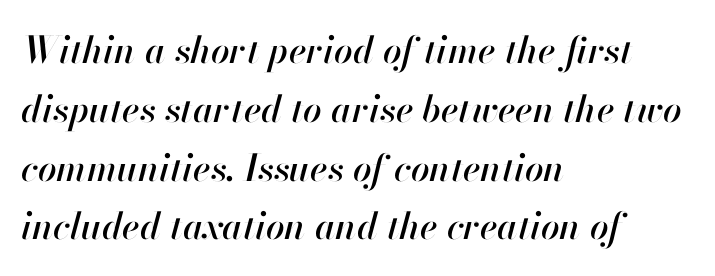
{"italic": "yes", "lean": "right", "slant_degrees": 13, "width": "normal", "stroke_contrast": "high", "x_height": "small", "monospaced": "no", "underline": "no", "align": "left", "line_spacing": "normal", "line_spacing_ratio": 1.59, "letter_spacing": "normal", "letter_spacing_em": 0.0, "glyph_px": 37}
